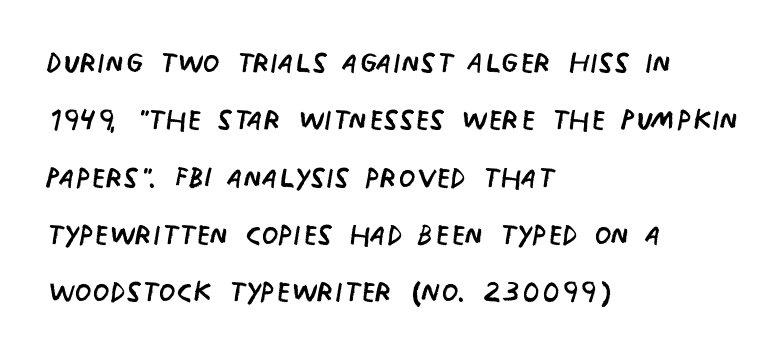
{"serif": "no", "bold": "no", "weight": "regular", "width": "condensed", "stroke_contrast": "low", "x_height": "large", "monospaced": "no", "underline": "no", "align": "left", "line_spacing": "normal", "line_spacing_ratio": 1.47, "letter_spacing": "normal", "letter_spacing_em": 0.0, "glyph_px": 39}
